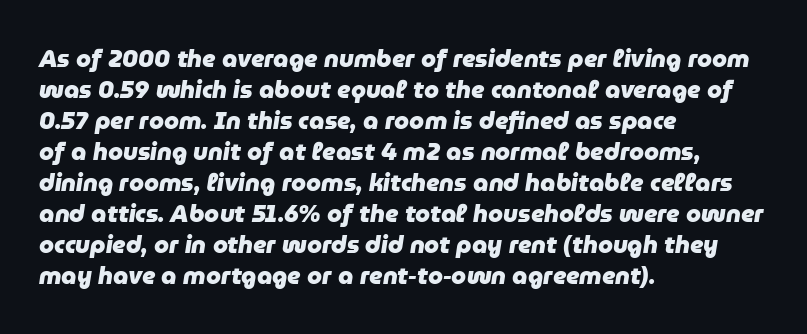
Q: Is the text bold? A: Yes.
Q: Is the text italic (slanted)? A: Yes, it leans right by about 9 degrees.
Q: Is the text underlined? A: No.
Q: How is the paragraph aligned? A: Left-aligned.
Q: Is the spacing between letters normal or unusually wide? A: Normal.
Q: Is the spacing between lines tight, normal or loose? A: Normal.
